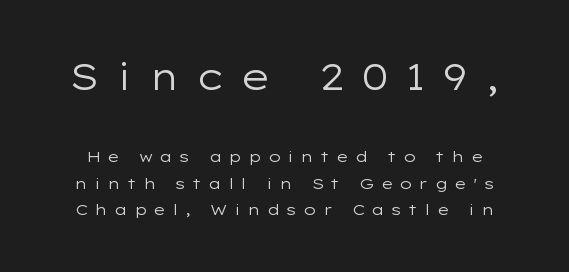
The image shows 37 px regular-weight, wide sans-serif type, upright; set line spacing 1.75x, unusually wide letter spacing (+0.43 em), not underlined; the first (top) block is 2.47x larger; low stroke contrast and a medium x-height.
